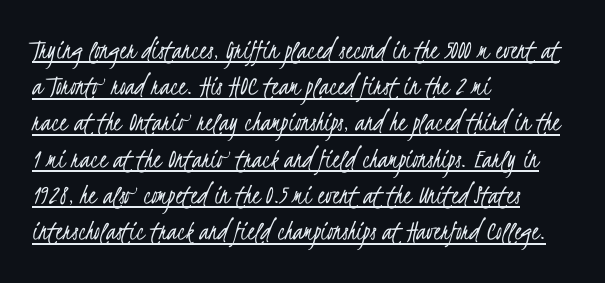
{"serif": "no", "bold": "no", "weight": "light", "width": "condensed", "stroke_contrast": "low", "x_height": "small", "monospaced": "no", "underline": "yes", "align": "left", "line_spacing": "normal", "line_spacing_ratio": 1.25, "letter_spacing": "normal", "letter_spacing_em": 0.0, "glyph_px": 29}
